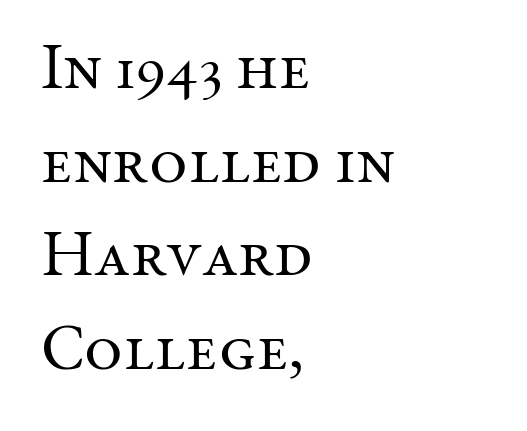
The image shows 66 px regular-weight serif type, upright; set left-aligned, normal line spacing (1.42x), normal letter spacing, not underlined; medium stroke contrast and a medium x-height.
